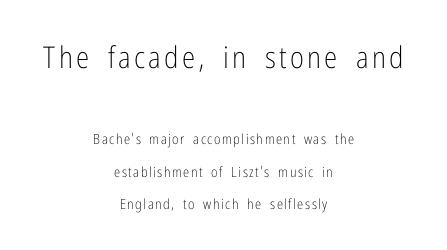
The line-height multiplier appears high, well above default. The letters carry no serifs — their stems end cleanly without finishing strokes. Is this a fixed-width face? No — the glyphs have proportional, varying widths. Descenders hang freely into open space.
